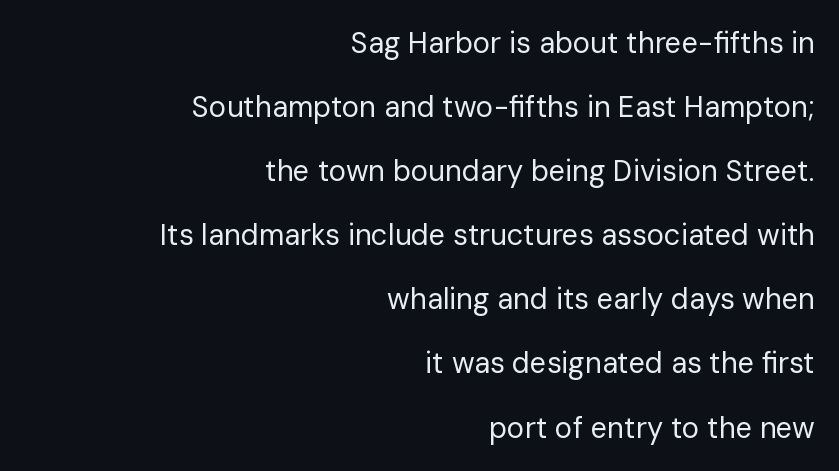
{"serif": "no", "italic": "no", "bold": "no", "weight": "regular", "width": "normal", "stroke_contrast": "low", "x_height": "medium", "monospaced": "no", "underline": "no", "align": "right", "line_spacing": "loose", "line_spacing_ratio": 2.21, "letter_spacing": "normal", "letter_spacing_em": 0.0, "glyph_px": 29}
